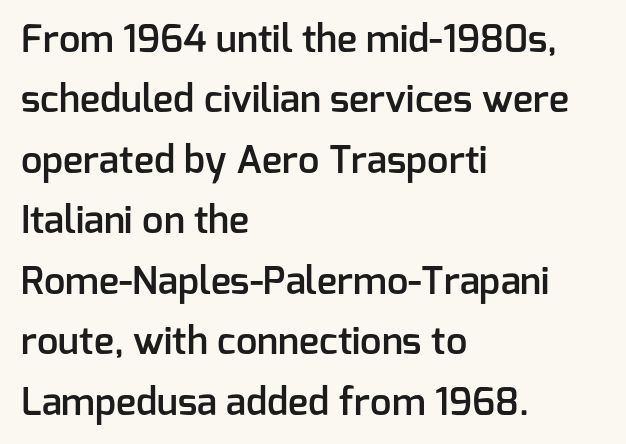
The image shows 38 px semibold sans-serif type, upright; set left-aligned, normal line spacing (1.59x), normal letter spacing, not underlined; low stroke contrast and a medium x-height.
